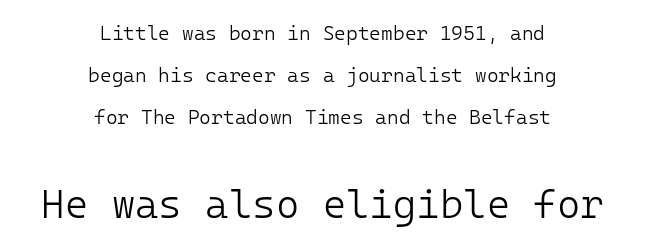
{"serif": "no", "italic": "no", "bold": "no", "weight": "light", "width": "normal", "stroke_contrast": "low", "x_height": "medium", "underline": "no", "align": "center", "line_spacing": "loose", "line_spacing_ratio": 2.11, "letter_spacing": "normal", "letter_spacing_em": 0.0, "larger_block": "second", "size_ratio": 2.0, "glyph_px": 40}
